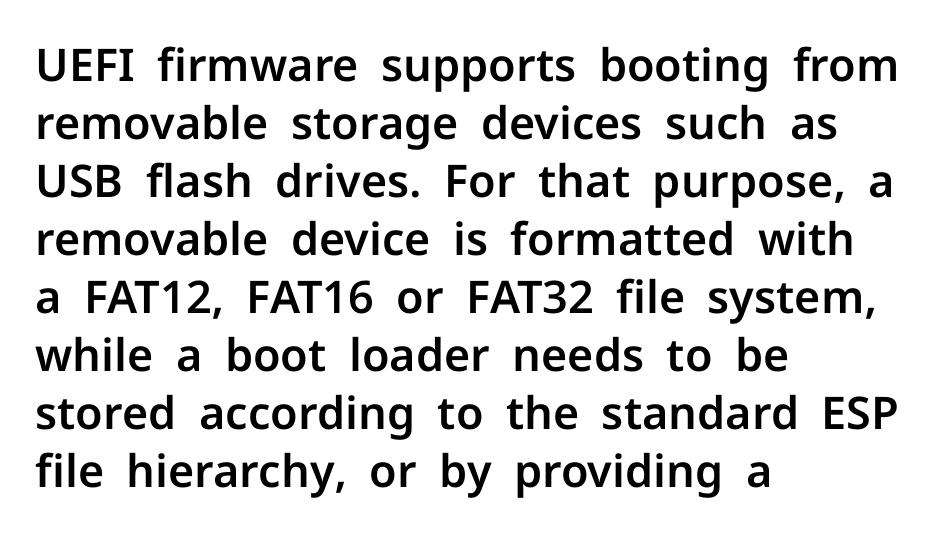
{"serif": "no", "italic": "no", "width": "normal", "stroke_contrast": "low", "x_height": "medium", "monospaced": "no", "underline": "no", "align": "left", "line_spacing": "normal", "line_spacing_ratio": 1.29, "letter_spacing": "normal", "letter_spacing_em": 0.0, "glyph_px": 45}
